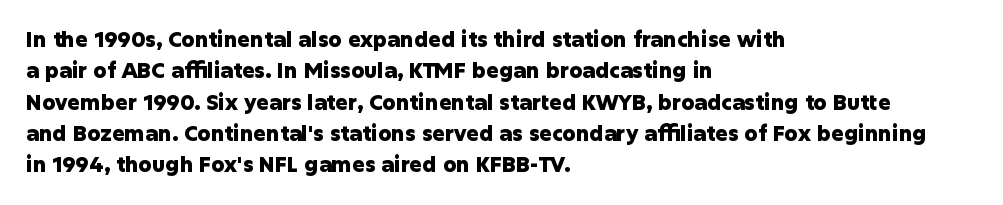
The image shows 21 px bold type, upright; set left-aligned, normal line spacing (1.49x), normal letter spacing, not underlined.
